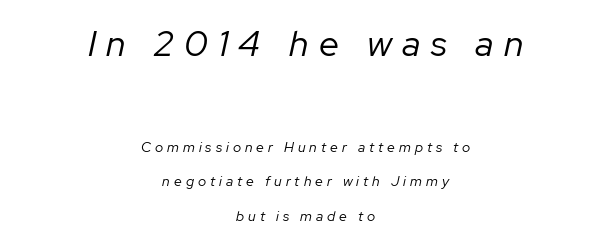
{"italic": "yes", "lean": "right", "slant_degrees": 12, "bold": "no", "weight": "regular", "width": "normal", "stroke_contrast": "low", "x_height": "medium", "monospaced": "no", "underline": "no", "align": "center", "line_spacing": "loose", "line_spacing_ratio": 2.47, "letter_spacing": "wide", "letter_spacing_em": 0.29, "larger_block": "first", "size_ratio": 2.57, "glyph_px": 36}
